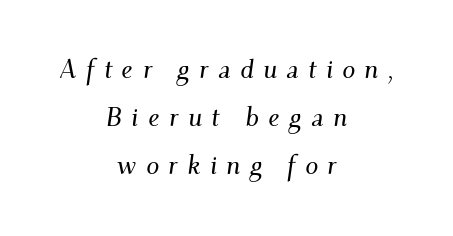
{"italic": "yes", "lean": "right", "slant_degrees": 9, "underline": "no", "align": "center", "line_spacing_ratio": 1.84, "letter_spacing": "wide", "letter_spacing_em": 0.36, "glyph_px": 26}
